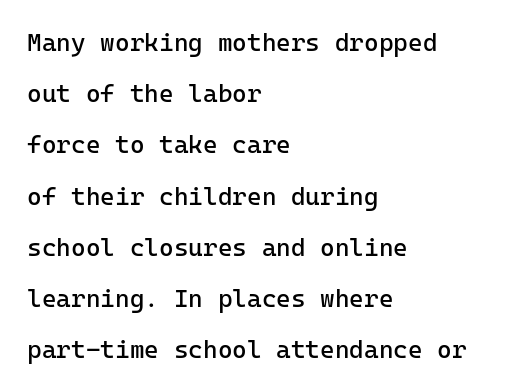
The image shows 25 px text type, upright; set left-aligned, loose line spacing (2.05x), normal letter spacing, not underlined.
